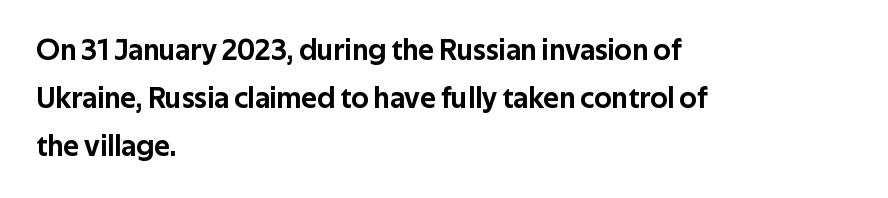
The image shows 30 px sans-serif type, upright; set left-aligned, normal line spacing (1.6x), normal letter spacing, not underlined; low stroke contrast and a medium x-height.
